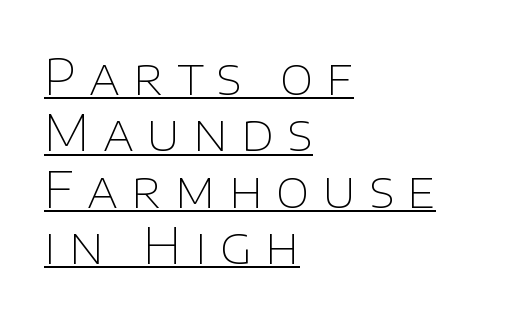
{"serif": "no", "italic": "no", "bold": "no", "weight": "thin", "width": "normal", "stroke_contrast": "low", "x_height": "large", "monospaced": "no", "underline": "yes", "align": "left", "line_spacing": "tight", "line_spacing_ratio": 1.15, "letter_spacing": "wide", "letter_spacing_em": 0.26, "glyph_px": 49}
